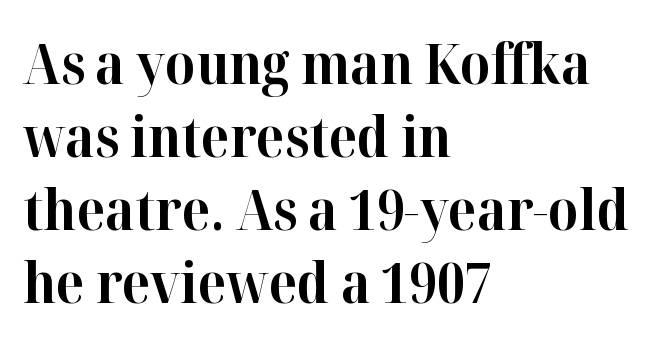
Q: Is the text bold? A: Yes.
Q: Is the text italic (slanted)? A: No, it is upright.
Q: Is the typeface a serif or a sans-serif typeface? A: Serif.
Q: Is the text underlined? A: No.
Q: How is the paragraph aligned? A: Left-aligned.
Q: Is the spacing between letters normal or unusually wide? A: Normal.
Q: Is the spacing between lines tight, normal or loose? A: Normal.
Q: Width (condensed, normal, or wide)? A: Normal.
Q: Stroke contrast? A: High.
Q: x-height? A: Medium.
Q: Monospaced? A: No.
